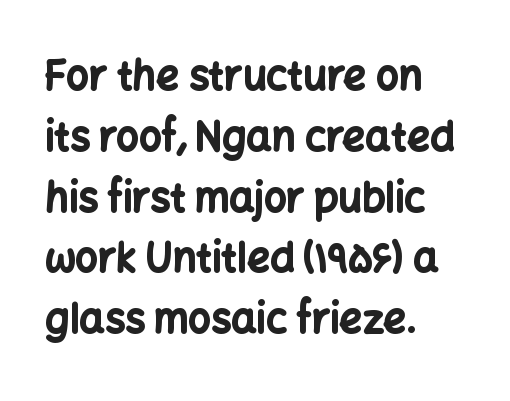
Check under the words: just untouched page. This sample uses a sans-serif face. Tracking value appears to be zero — textbook default spacing. A full-strength bold gives these letters their thick strokes. The axis of the letterforms is exactly vertical.
